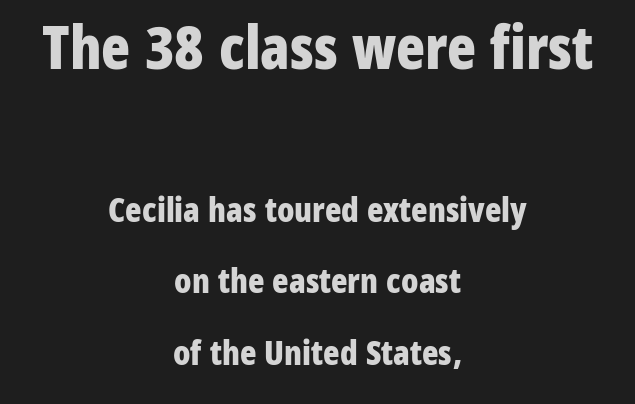
{"serif": "no", "italic": "no", "bold": "yes", "weight": "bold", "width": "condensed", "stroke_contrast": "low", "x_height": "medium", "monospaced": "no", "underline": "no", "align": "center", "line_spacing": "loose", "line_spacing_ratio": 2.1, "letter_spacing": "normal", "letter_spacing_em": 0.0, "larger_block": "first", "size_ratio": 1.76, "glyph_px": 60}
